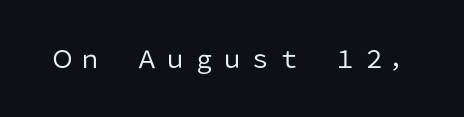
Q: Is the text bold? A: No.
Q: Is the text italic (slanted)? A: No, it is upright.
Q: Is the text underlined? A: No.
